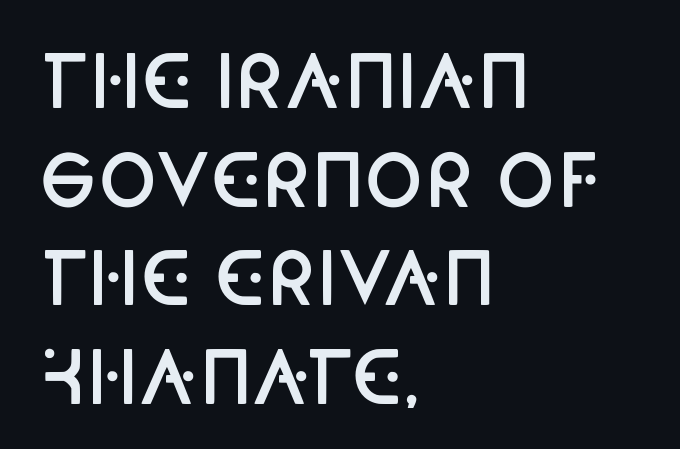
Q: Is the text bold? A: Semi-bold.
Q: Is the text italic (slanted)? A: No, it is upright.
Q: Is the typeface a serif or a sans-serif typeface? A: Sans-serif.
Q: Is the text underlined? A: No.
Q: How is the paragraph aligned? A: Left-aligned.
Q: Is the spacing between letters normal or unusually wide? A: Normal.
Q: Is the spacing between lines tight, normal or loose? A: Normal.
Q: Width (condensed, normal, or wide)? A: Condensed.
Q: Stroke contrast? A: Low.
Q: x-height? A: Large.
Q: Monospaced? A: No.
